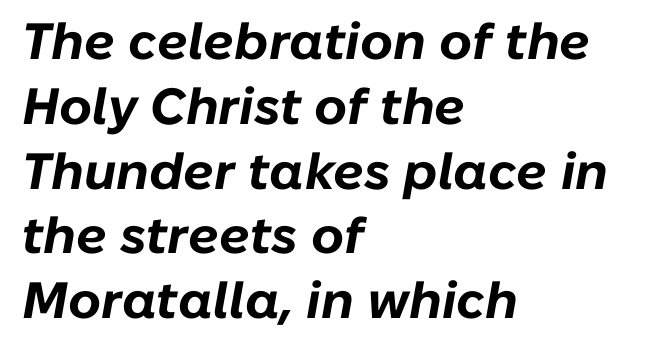
The image shows 51 px bold type, italic (leaning right); set left-aligned, normal line spacing (1.27x), normal letter spacing, not underlined; low stroke contrast and a medium x-height.
